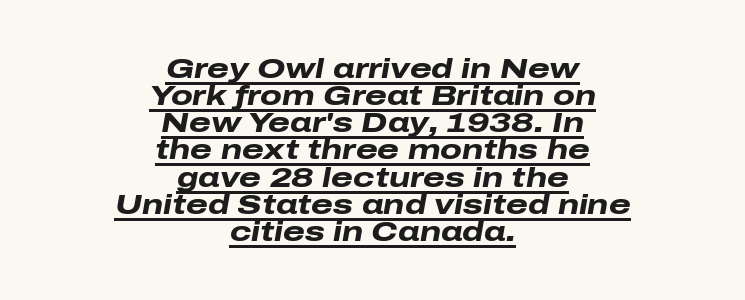
The image shows 28 px heavy, wide type, italic (leaning right); set centered, tight line spacing (0.97x), normal letter spacing, underlined; low stroke contrast and a medium x-height.
